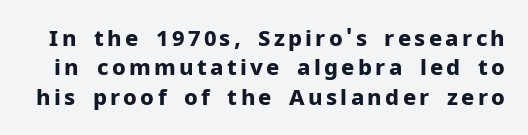
Q: Is the text bold? A: Yes.
Q: Is the text italic (slanted)? A: No, it is upright.
Q: Is the text underlined? A: No.
Q: Is the spacing between lines tight, normal or loose? A: Normal.
